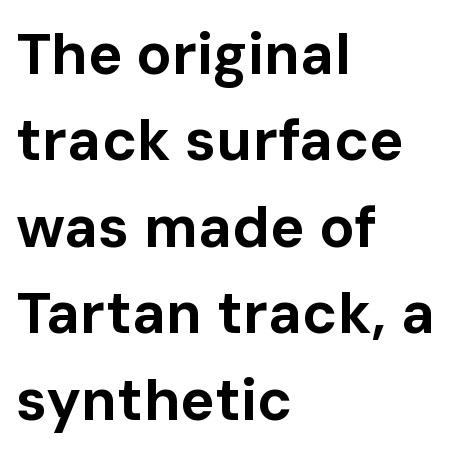
The image shows 58 px bold sans-serif type, upright; set left-aligned, normal line spacing (1.49x), normal letter spacing, not underlined; low stroke contrast and a medium x-height.
